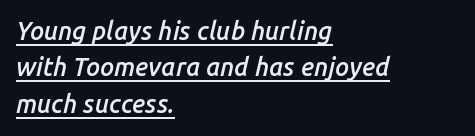
The image shows 25 px text type, italic (leaning right); set left-aligned, normal line spacing (1.46x), normal letter spacing, underlined.
